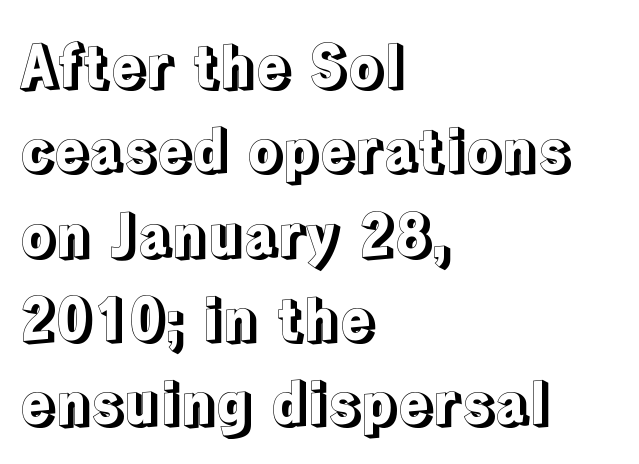
{"italic": "no", "width": "normal", "x_height": "medium", "monospaced": "no", "underline": "no", "align": "left", "line_spacing": "normal", "line_spacing_ratio": 1.48, "letter_spacing": "normal", "letter_spacing_em": 0.0, "glyph_px": 57}
